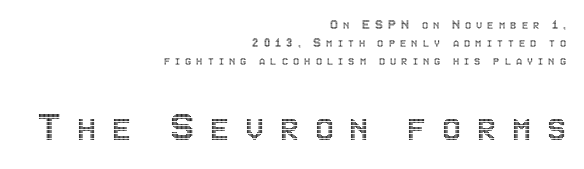
Q: Is the text italic (slanted)? A: No, it is upright.
Q: Is the text underlined? A: No.
Q: How is the paragraph aligned? A: Right-aligned.
Q: Is the spacing between letters normal or unusually wide? A: Unusually wide.
Q: Is the spacing between lines tight, normal or loose? A: Normal.
Q: Which block of text is set in a larger size, the first (top) or the second (bottom)? A: The second (bottom) one.
Q: Width (condensed, normal, or wide)? A: Condensed.
Q: x-height? A: Large.
Q: Monospaced? A: No.
